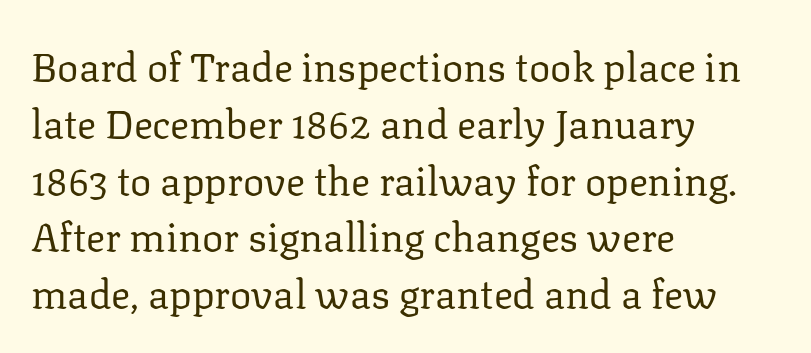
Q: Is the text bold? A: No.
Q: Is the text italic (slanted)? A: No, it is upright.
Q: Is the typeface a serif or a sans-serif typeface? A: Serif.
Q: Is the text underlined? A: No.
Q: How is the paragraph aligned? A: Left-aligned.
Q: Is the spacing between letters normal or unusually wide? A: Normal.
Q: Is the spacing between lines tight, normal or loose? A: Normal.
Q: Width (condensed, normal, or wide)? A: Normal.
Q: Stroke contrast? A: Low.
Q: x-height? A: Medium.
Q: Monospaced? A: No.
